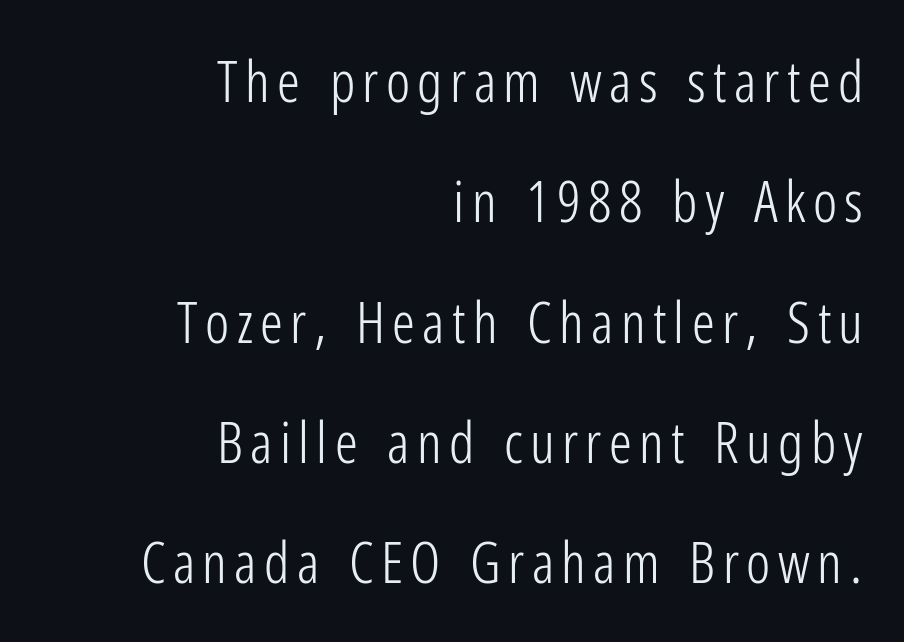
No heavy texture on the line: the type isn't bold. Does the type have serifs? No, each stem ends abruptly. Is the block centered? No — it sits flush against the right margin. The rendering uses natural spacing where letterforms have individual widths. Each row of text sits above clean, open space.
